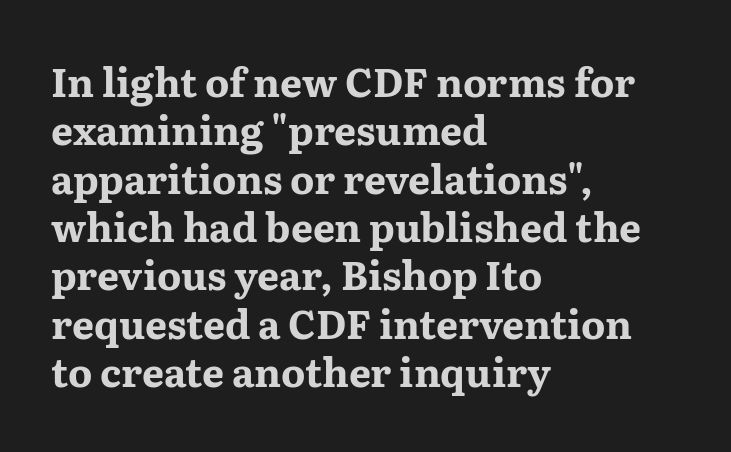
The image shows 39 px bold, wide serif type, upright; set left-aligned, line spacing 1.24x, normal letter spacing, not underlined; medium stroke contrast and a medium x-height.
